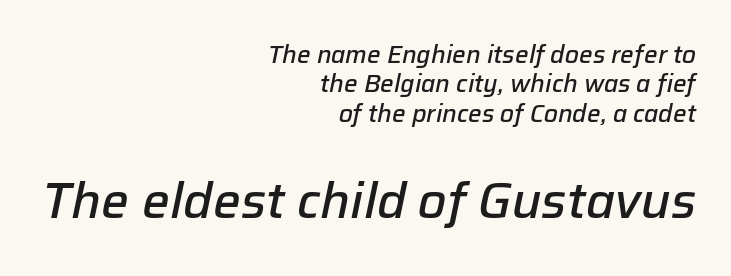
Q: Is the text bold? A: Semi-bold.
Q: Is the text italic (slanted)? A: Yes, it leans right by about 12 degrees.
Q: Is the text underlined? A: No.
Q: How is the paragraph aligned? A: Right-aligned.
Q: Is the spacing between letters normal or unusually wide? A: Normal.
Q: Which block of text is set in a larger size, the first (top) or the second (bottom)? A: The second (bottom) one.
Q: Width (condensed, normal, or wide)? A: Normal.
Q: Stroke contrast? A: Low.
Q: x-height? A: Medium.
Q: Monospaced? A: No.
